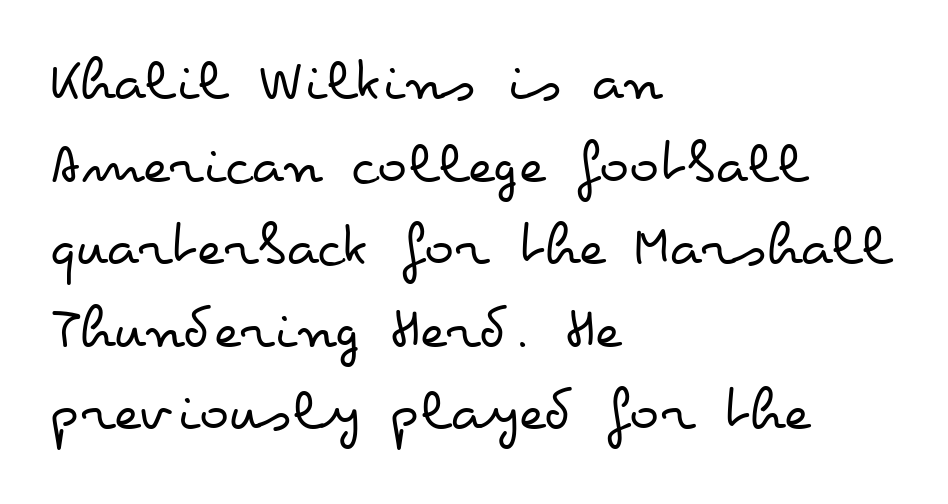
The image shows 63 px regular-weight, wide type, upright; set left-aligned, normal line spacing (1.31x), normal letter spacing, not underlined; low stroke contrast and a small x-height.
